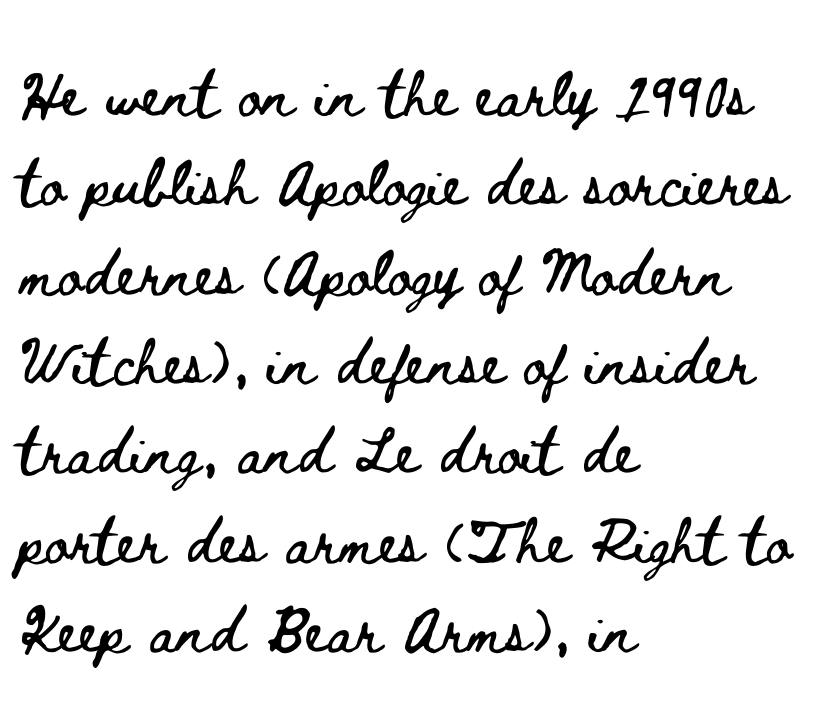
Q: Is the text italic (slanted)? A: Yes.
Q: Is the text underlined? A: No.
Q: How is the paragraph aligned? A: Left-aligned.
Q: Is the spacing between letters normal or unusually wide? A: Normal.
Q: Is the spacing between lines tight, normal or loose? A: Normal.
Q: Width (condensed, normal, or wide)? A: Wide.
Q: Stroke contrast? A: Low.
Q: x-height? A: Small.
Q: Monospaced? A: No.
